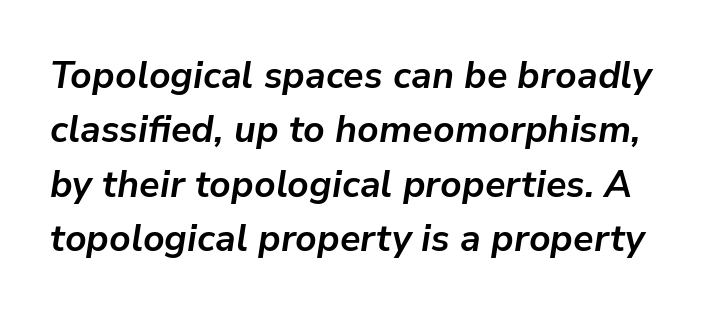
The image shows 37 px bold type, italic (leaning right); set normal line spacing (1.47x), normal letter spacing, not underlined; low stroke contrast and a medium x-height.
